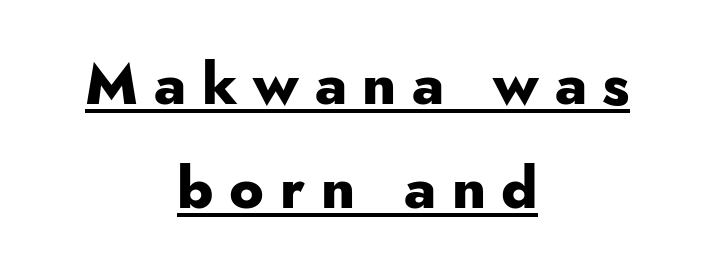
{"serif": "no", "italic": "no", "bold": "yes", "weight": "heavy", "width": "normal", "stroke_contrast": "low", "x_height": "small", "monospaced": "no", "underline": "yes", "align": "center", "line_spacing_ratio": 1.79, "letter_spacing": "wide", "letter_spacing_em": 0.27, "glyph_px": 58}
